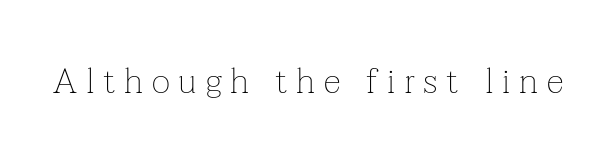
Q: Is the text bold? A: No.
Q: Is the text italic (slanted)? A: No, it is upright.
Q: Is the typeface a serif or a sans-serif typeface? A: Serif.
Q: Is the text underlined? A: No.
Q: Is the spacing between letters normal or unusually wide? A: Unusually wide.
Q: Width (condensed, normal, or wide)? A: Normal.
Q: Stroke contrast? A: Low.
Q: x-height? A: Medium.
Q: Monospaced? A: No.
